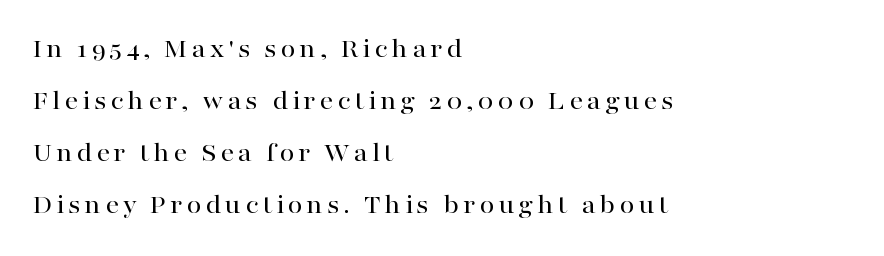
Q: Is the text italic (slanted)? A: No, it is upright.
Q: Is the text underlined? A: No.
Q: How is the paragraph aligned? A: Left-aligned.
Q: Is the spacing between lines tight, normal or loose? A: Loose.
